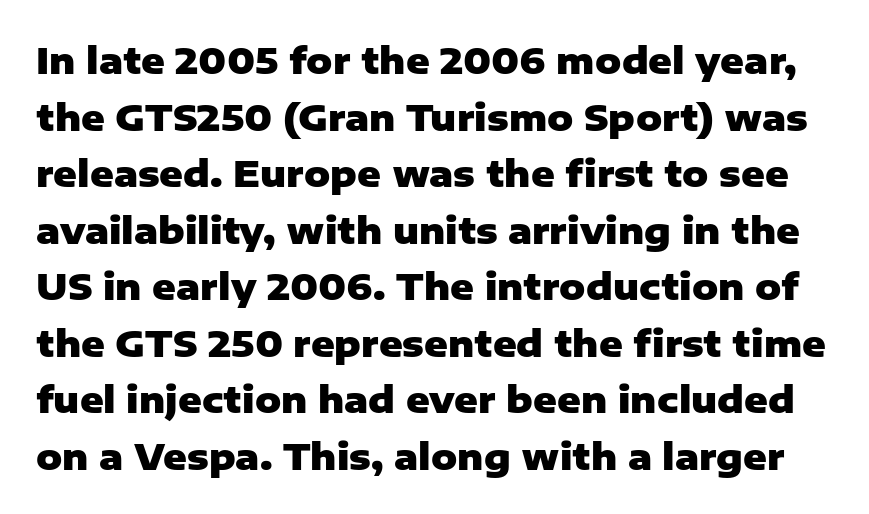
{"serif": "no", "italic": "no", "bold": "yes", "weight": "heavy", "width": "normal", "stroke_contrast": "low", "x_height": "medium", "monospaced": "no", "underline": "no", "line_spacing": "normal", "line_spacing_ratio": 1.57, "letter_spacing": "normal", "letter_spacing_em": 0.0, "glyph_px": 36}
